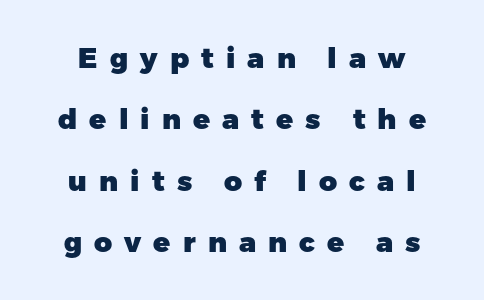
{"serif": "no", "italic": "no", "bold": "yes", "weight": "heavy", "width": "normal", "stroke_contrast": "low", "x_height": "medium", "monospaced": "no", "underline": "no", "line_spacing": "loose", "line_spacing_ratio": 2.19, "letter_spacing": "wide", "letter_spacing_em": 0.43, "glyph_px": 28}
